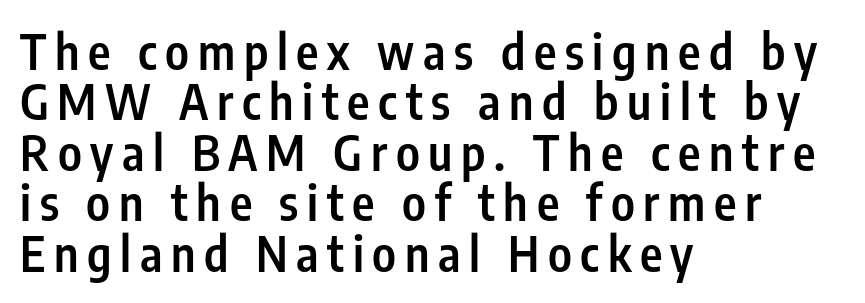
Students, observe: this is what under-led, compact text looks like. The space beneath each line is pristine and unruled. Rendered with straight, roman letterforms. Proportional: the letters do not fall into vertical columns.
